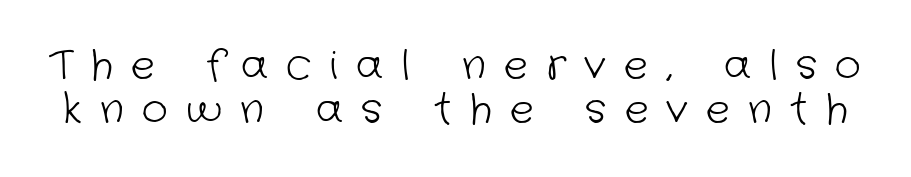
Q: Is the text bold? A: No.
Q: Is the typeface a serif or a sans-serif typeface? A: Sans-serif.
Q: Is the text underlined? A: No.
Q: Is the spacing between letters normal or unusually wide? A: Unusually wide.
Q: Is the spacing between lines tight, normal or loose? A: Tight.
Q: Width (condensed, normal, or wide)? A: Normal.
Q: Stroke contrast? A: Low.
Q: x-height? A: Medium.
Q: Monospaced? A: No.
